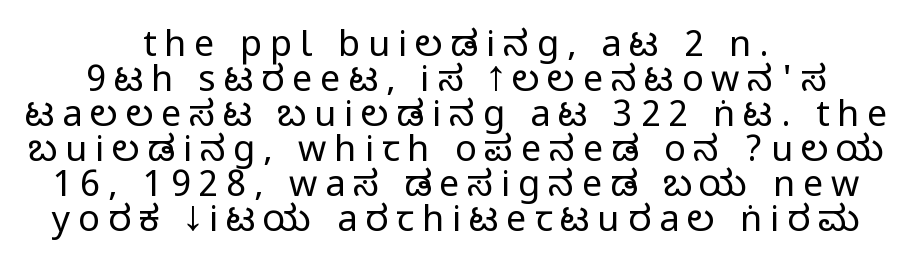
{"serif": "no", "italic": "no", "width": "condensed", "stroke_contrast": "medium", "monospaced": "no", "underline": "no", "align": "center", "line_spacing": "tight", "line_spacing_ratio": 0.97, "letter_spacing": "wide", "letter_spacing_em": 0.22, "glyph_px": 36}
